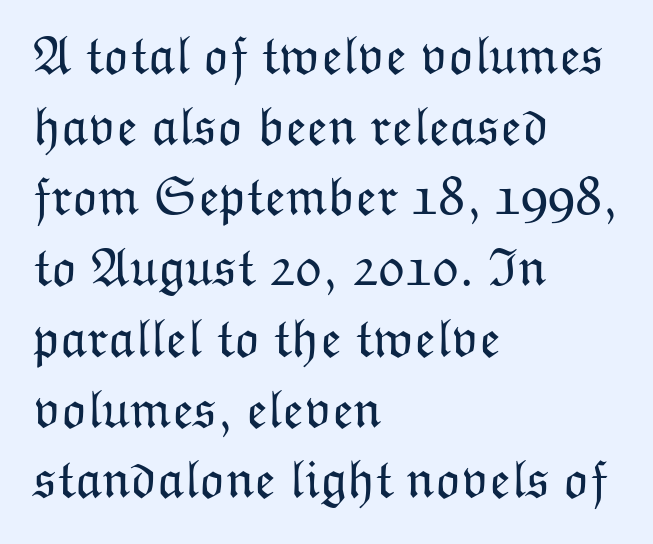
The rendering keeps characters at their native spacing. On a weight scale, this lands at 450 or below. Unmarked baselines from the first word to the last. Caption: multi-line text, flush left, ragged right. Does the leading feel generous? No, just average. You could not count columns in this text — the font is proportionally spaced.
